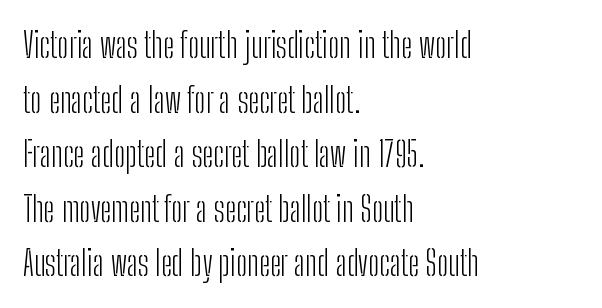
Q: Is the text bold? A: No.
Q: Is the text italic (slanted)? A: No, it is upright.
Q: Is the typeface a serif or a sans-serif typeface? A: Sans-serif.
Q: Is the text underlined? A: No.
Q: How is the paragraph aligned? A: Left-aligned.
Q: Is the spacing between letters normal or unusually wide? A: Normal.
Q: Is the spacing between lines tight, normal or loose? A: Normal.
Q: Width (condensed, normal, or wide)? A: Condensed.
Q: Stroke contrast? A: Low.
Q: x-height? A: Medium.
Q: Monospaced? A: No.
